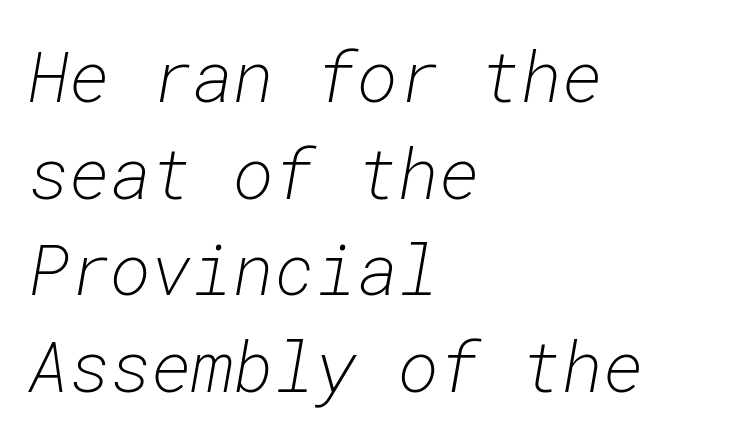
The image shows 70 px light type, italic (leaning right), monospaced; set left-aligned, normal line spacing (1.38x), normal letter spacing, not underlined; low stroke contrast and a medium x-height.
